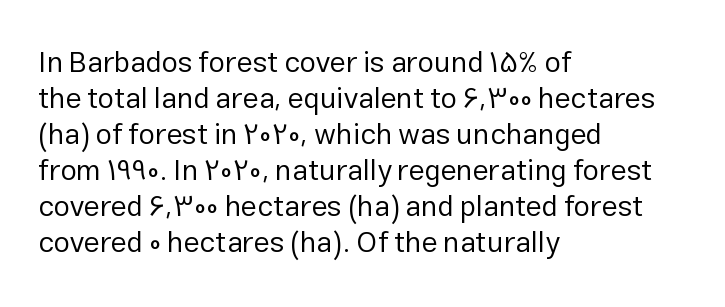
The image shows 29 px regular-weight sans-serif type, upright; set left-aligned, line spacing 1.24x, normal letter spacing, not underlined; low stroke contrast and a medium x-height.
